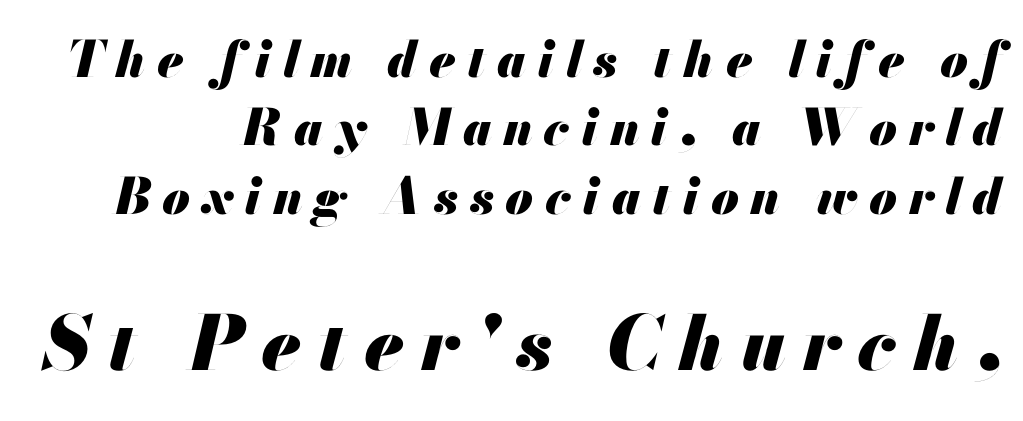
Q: Is the text bold? A: Yes.
Q: Is the text italic (slanted)? A: Yes, it leans right by about 13 degrees.
Q: Is the text underlined? A: No.
Q: Is the spacing between letters normal or unusually wide? A: Unusually wide.
Q: Is the spacing between lines tight, normal or loose? A: Normal.
Q: Which block of text is set in a larger size, the first (top) or the second (bottom)? A: The second (bottom) one.
Q: Width (condensed, normal, or wide)? A: Normal.
Q: Stroke contrast? A: Medium.
Q: x-height? A: Small.
Q: Monospaced? A: No.
